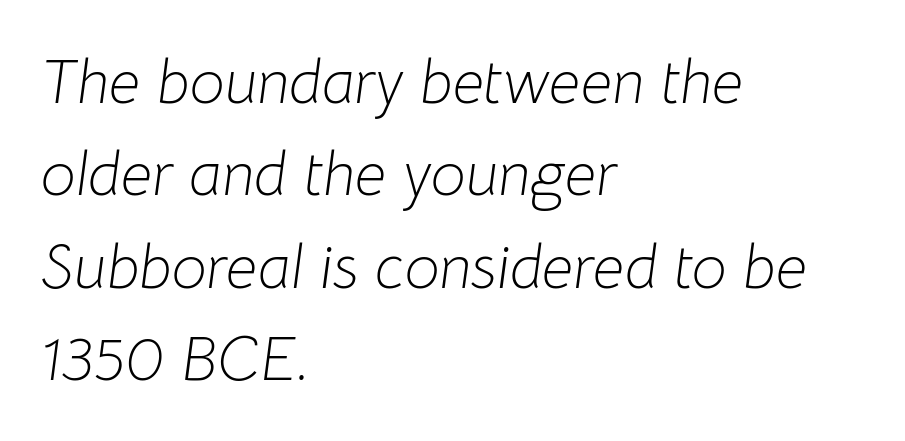
Bold? No — there's no thickening of the strokes. Honestly, the letter spacing is just normal — you wouldn't notice it. Horizontal bands of white between lines are of average thickness. Does the copy run flush right? No — it runs flush left. Emphasis-style slanted type is in use.
